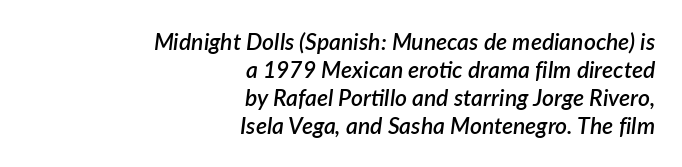
Q: Is the text bold? A: Semi-bold.
Q: Is the text italic (slanted)? A: Yes, it leans right by about 7 degrees.
Q: Is the text underlined? A: No.
Q: How is the paragraph aligned? A: Right-aligned.
Q: Is the spacing between letters normal or unusually wide? A: Normal.
